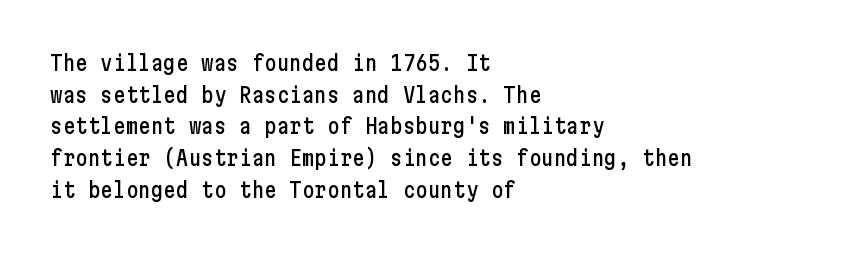
The image shows 21 px text type, upright; set left-aligned, normal line spacing (1.51x), normal letter spacing, not underlined.
